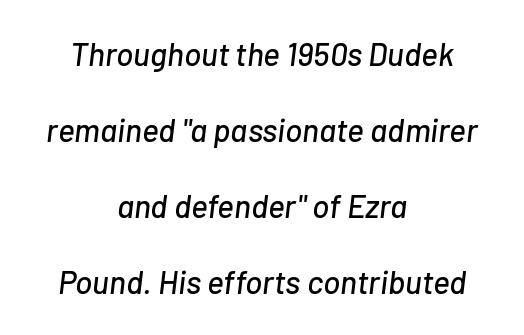
Interline gaps are noticeably wide in this sample. The rag falls on both sides of this text block equally. The space beneath each line is pristine and unruled. Here the designer chose a conventional face with non-uniform glyph widths. How are the letters spaced? Ordinarily, with no added tracking. The text carries the slant typical of an italic or oblique font.
